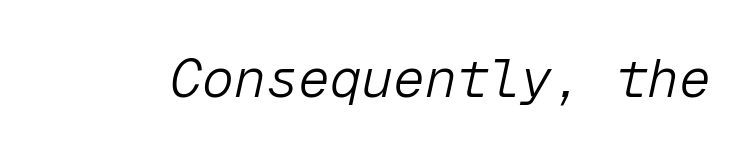
Q: Is the text bold? A: No.
Q: Is the text italic (slanted)? A: Yes, it leans right by about 12 degrees.
Q: Is the text underlined? A: No.
Q: Is the spacing between letters normal or unusually wide? A: Normal.
Q: Width (condensed, normal, or wide)? A: Normal.
Q: Stroke contrast? A: Low.
Q: x-height? A: Medium.
Q: Monospaced? A: Yes.
